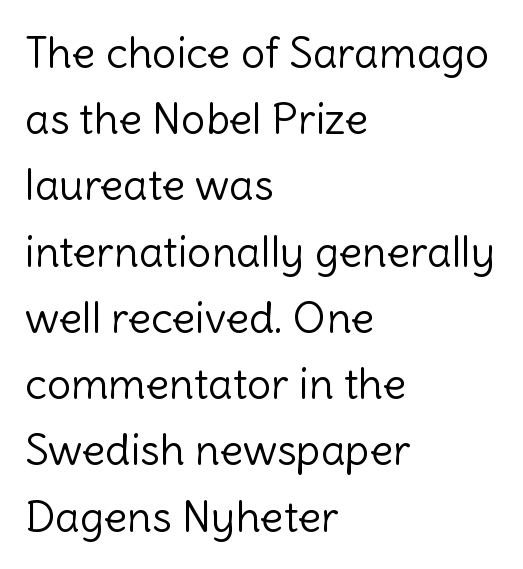
Horizontal bands of white between lines are of average thickness. The zone under the glyphs is completely vacant. The compositor pushed each line to the left boundary. In terms of letterspacing, this is plain default setting. Nothing heavy about these letters — not bold at all. Unlike italic type, these characters show no tilt at all.
